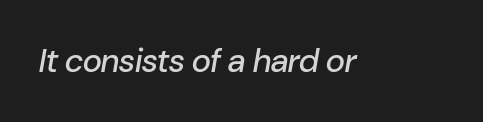
Q: Is the text italic (slanted)? A: Yes, it leans right by about 10 degrees.
Q: Is the text underlined? A: No.
Q: Is the spacing between letters normal or unusually wide? A: Normal.
Q: Width (condensed, normal, or wide)? A: Normal.
Q: Stroke contrast? A: Low.
Q: x-height? A: Medium.
Q: Monospaced? A: No.
